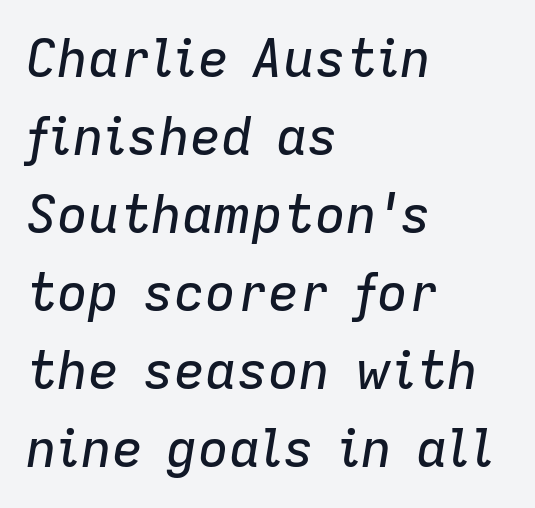
A typesetter would call this leading conventional body-copy spacing. Between one letter and the next there's only the usual sliver of space. The letters advance in unequal steps, a hallmark of proportional type. Style check: oblique. The baseline area is clear.
